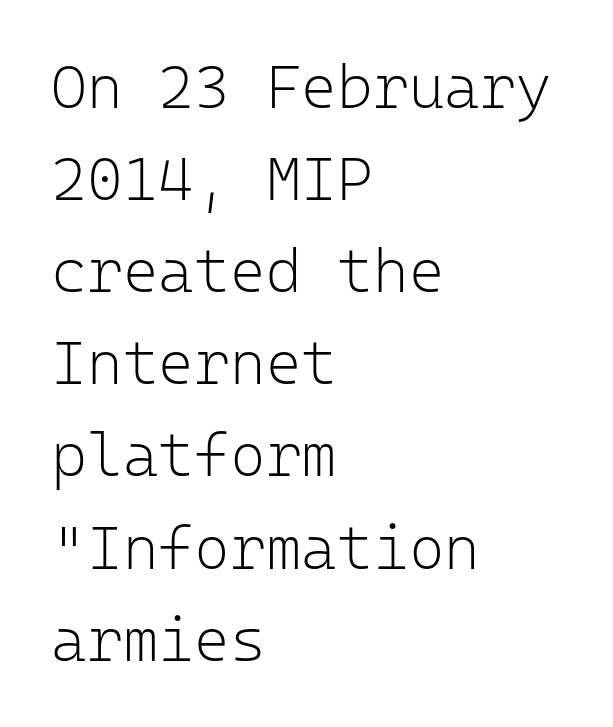
Q: Is the text bold? A: No.
Q: Is the text italic (slanted)? A: No, it is upright.
Q: Is the typeface a serif or a sans-serif typeface? A: Sans-serif.
Q: Is the text underlined? A: No.
Q: How is the paragraph aligned? A: Left-aligned.
Q: Is the spacing between letters normal or unusually wide? A: Normal.
Q: Is the spacing between lines tight, normal or loose? A: Normal.
Q: Width (condensed, normal, or wide)? A: Normal.
Q: Stroke contrast? A: Low.
Q: x-height? A: Medium.
Q: Monospaced? A: Yes.
